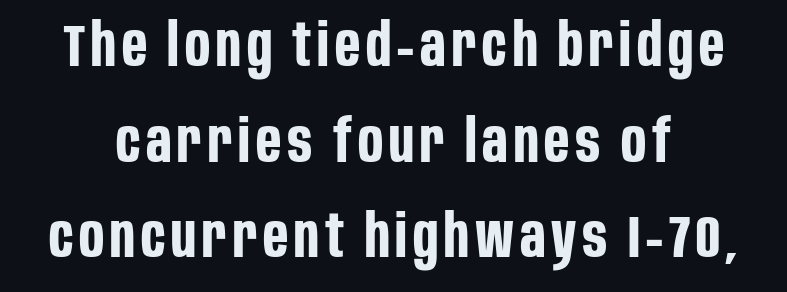
Q: Is the text bold? A: Yes.
Q: Is the text italic (slanted)? A: No, it is upright.
Q: Is the typeface a serif or a sans-serif typeface? A: Sans-serif.
Q: Is the text underlined? A: No.
Q: Is the spacing between lines tight, normal or loose? A: Normal.
Q: Width (condensed, normal, or wide)? A: Condensed.
Q: Stroke contrast? A: Low.
Q: x-height? A: Large.
Q: Monospaced? A: No.
